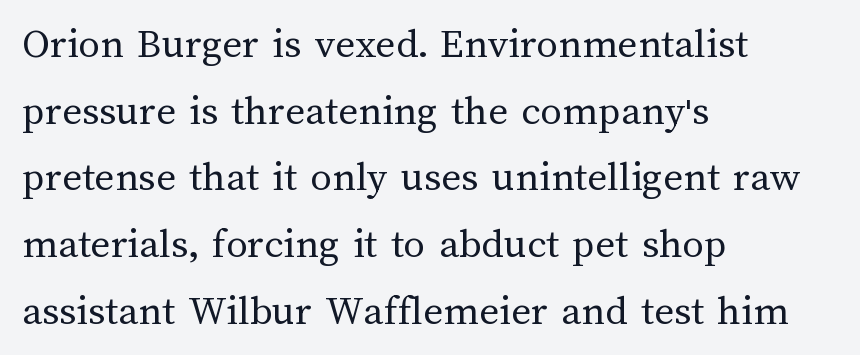
Q: Is the text bold? A: No.
Q: Is the text italic (slanted)? A: No, it is upright.
Q: Is the text underlined? A: No.
Q: How is the paragraph aligned? A: Left-aligned.
Q: Is the spacing between letters normal or unusually wide? A: Normal.
Q: Is the spacing between lines tight, normal or loose? A: Normal.
Q: Width (condensed, normal, or wide)? A: Normal.
Q: Stroke contrast? A: Medium.
Q: x-height? A: Medium.
Q: Monospaced? A: No.
